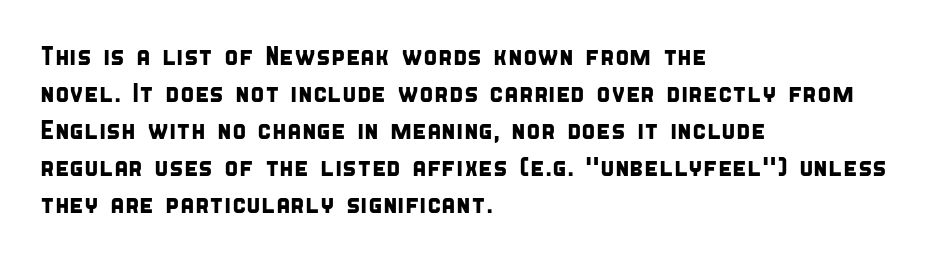
The image shows 26 px text type; set left-aligned, normal line spacing (1.42x), normal letter spacing, not underlined.
